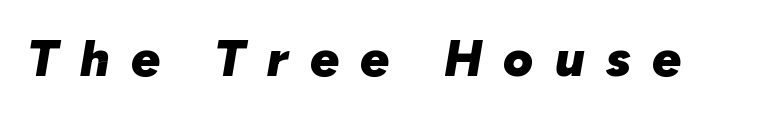
The image shows 51 px heavy type, italic (leaning right); set unusually wide letter spacing (+0.42 em), not underlined; low stroke contrast and a medium x-height.
